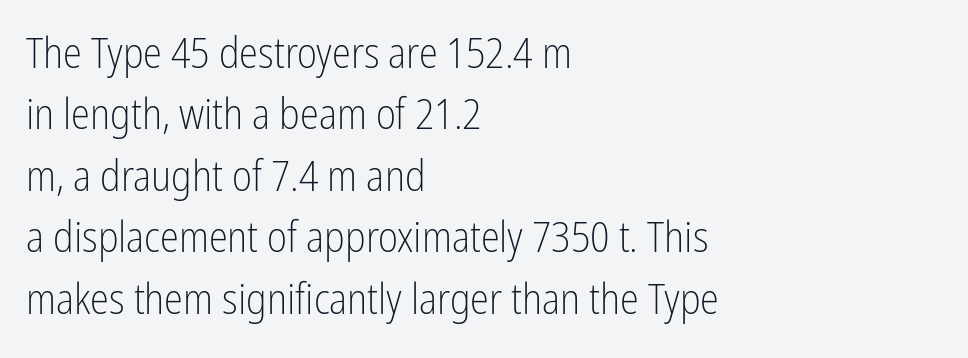
The image shows 43 px light, condensed sans-serif type, upright; set left-aligned, normal line spacing (1.43x), normal letter spacing, not underlined; low stroke contrast and a medium x-height.
